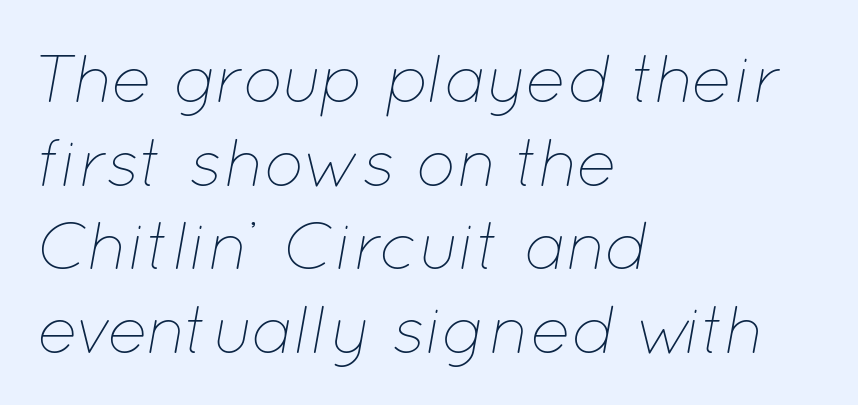
The image shows 68 px thin type, italic (leaning right); set left-aligned, line spacing 1.23x, normal letter spacing, not underlined; low stroke contrast and a medium x-height.
